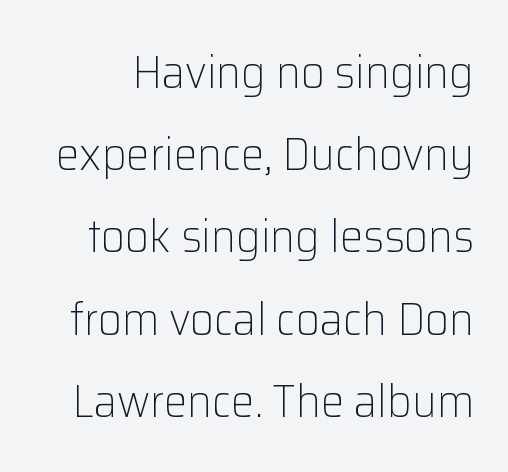
The image shows 47 px light sans-serif type, upright; set line spacing 1.75x, normal letter spacing, not underlined; low stroke contrast and a medium x-height.
